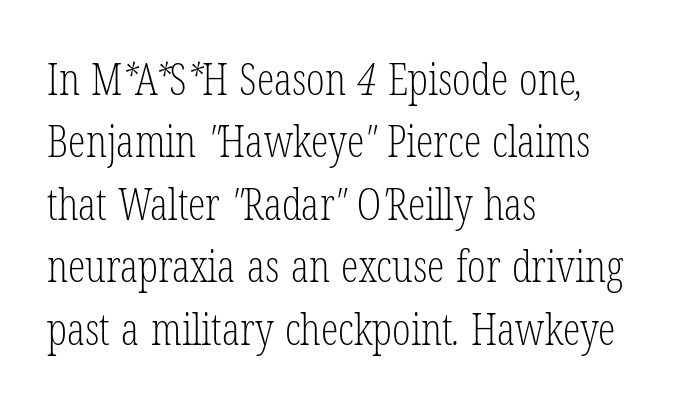
Nobody touched the tracking dial on this one. Short and long lines alike share a common starting point at left. The typeface has the unassuming heft of standard copy or less. Serifs: yes, visible at the terminals of the letterforms. The area under the type is left untouched. The rendering uses natural spacing where letterforms have individual widths.
